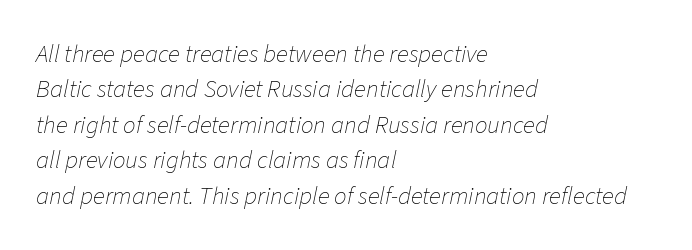
The image shows 25 px text type, italic (leaning right); set left-aligned, normal line spacing (1.42x), normal letter spacing, not underlined.
